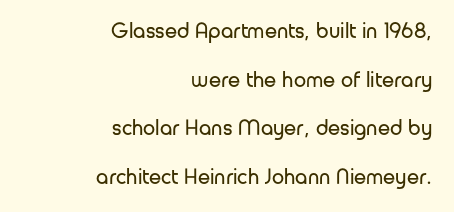
Q: Is the text bold? A: No.
Q: Is the text italic (slanted)? A: No, it is upright.
Q: Is the text underlined? A: No.
Q: How is the paragraph aligned? A: Right-aligned.
Q: Is the spacing between letters normal or unusually wide? A: Normal.
Q: Is the spacing between lines tight, normal or loose? A: Loose.
